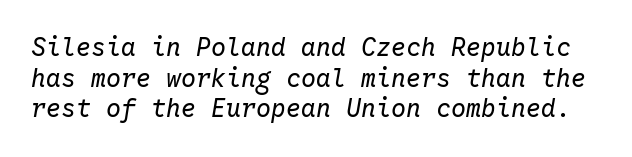
The image shows 25 px text type, italic (leaning right); set line spacing 1.23x, normal letter spacing, not underlined.
